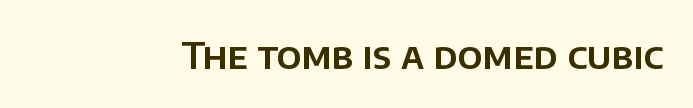
{"serif": "no", "italic": "no", "width": "normal", "stroke_contrast": "low", "x_height": "large", "monospaced": "no", "underline": "no", "letter_spacing": "normal", "letter_spacing_em": 0.0, "glyph_px": 37}
